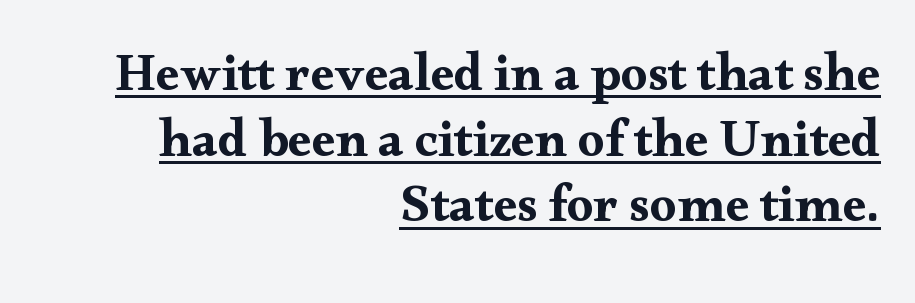
{"serif": "yes", "italic": "no", "width": "wide", "stroke_contrast": "medium", "x_height": "small", "monospaced": "no", "underline": "yes", "align": "right", "line_spacing_ratio": 1.24, "letter_spacing": "normal", "letter_spacing_em": 0.0, "glyph_px": 53}
